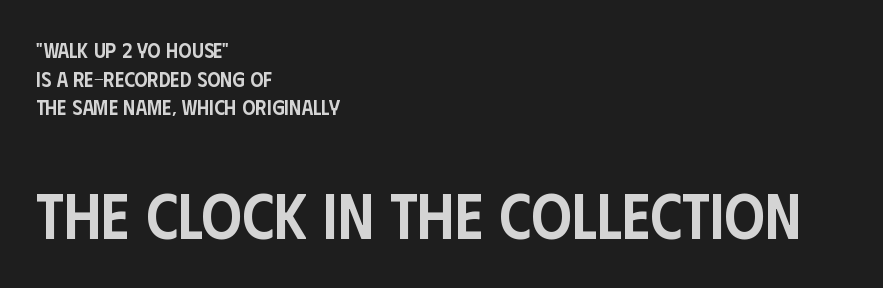
{"serif": "no", "italic": "no", "bold": "semi", "weight": "semibold", "width": "condensed", "stroke_contrast": "low", "x_height": "large", "monospaced": "no", "underline": "no", "align": "left", "line_spacing": "normal", "line_spacing_ratio": 1.36, "letter_spacing": "normal", "letter_spacing_em": 0.0, "larger_block": "second", "size_ratio": 3.05, "glyph_px": 64}
